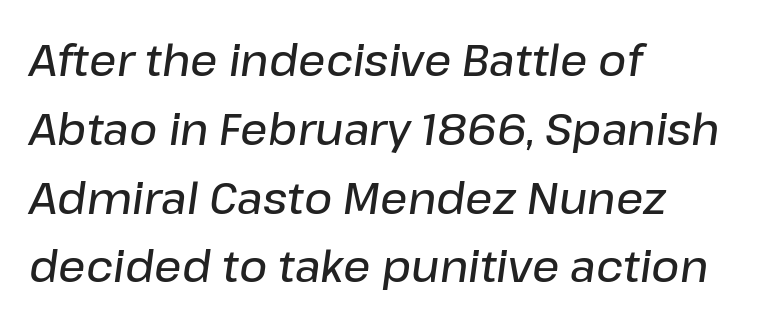
Q: Is the text bold? A: Semi-bold.
Q: Is the text italic (slanted)? A: Yes, it leans right by about 8 degrees.
Q: Is the text underlined? A: No.
Q: How is the paragraph aligned? A: Left-aligned.
Q: Is the spacing between letters normal or unusually wide? A: Normal.
Q: Is the spacing between lines tight, normal or loose? A: Normal.
Q: Width (condensed, normal, or wide)? A: Normal.
Q: Stroke contrast? A: Low.
Q: x-height? A: Medium.
Q: Monospaced? A: No.
